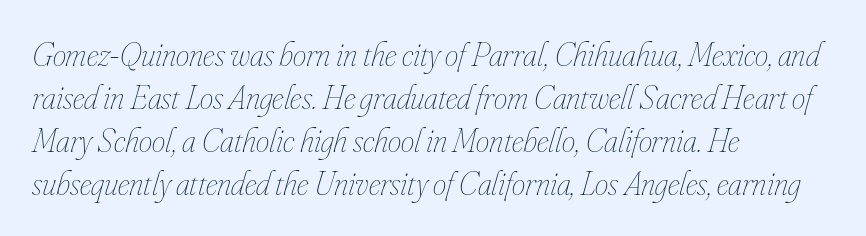
The image shows 34 px thin, condensed type, italic (leaning right); set left-aligned, normal line spacing (1.26x), normal letter spacing, not underlined; low stroke contrast and a small x-height.
